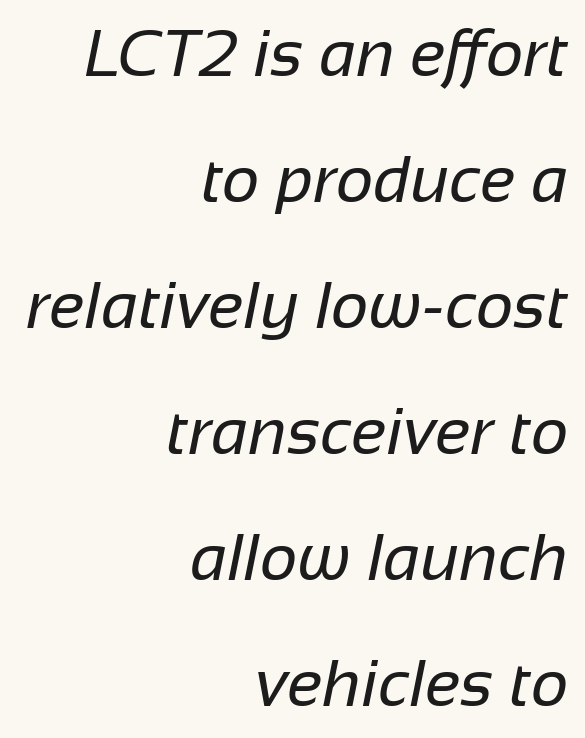
{"serif": "no", "bold": "no", "weight": "regular", "width": "normal", "stroke_contrast": "low", "x_height": "medium", "monospaced": "no", "underline": "no", "align": "right", "line_spacing": "loose", "line_spacing_ratio": 1.91, "letter_spacing": "normal", "letter_spacing_em": 0.0, "glyph_px": 66}
